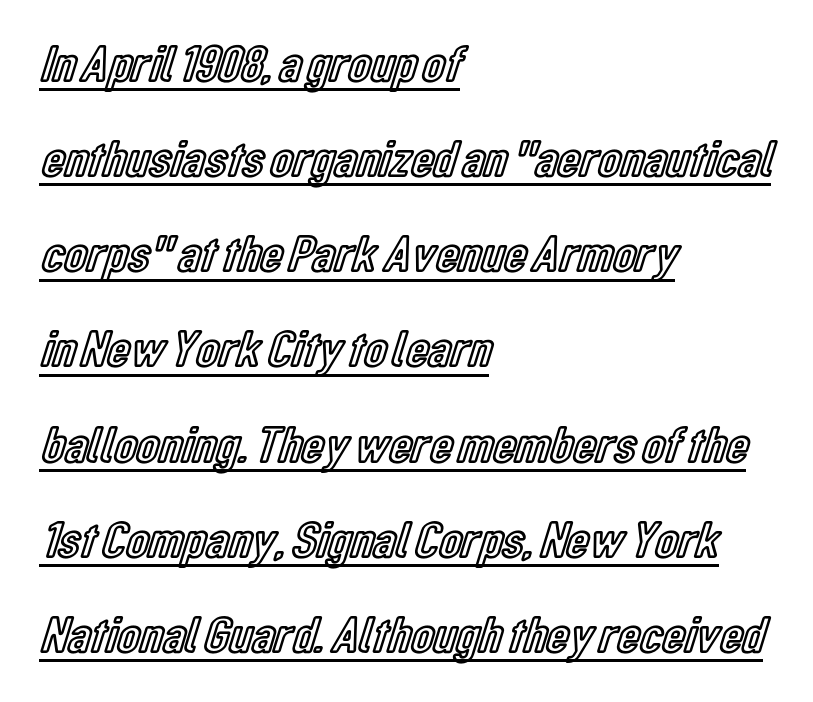
This sample uses plain, unmodified letter spacing. These lines are rendered in a variable-pitch font. A continuous stroke trails under the words, as in a hyperlink.
